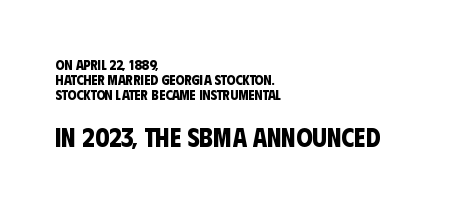
Q: Is the text bold? A: Yes.
Q: Is the text underlined? A: No.
Q: How is the paragraph aligned? A: Left-aligned.
Q: Is the spacing between letters normal or unusually wide? A: Normal.
Q: Is the spacing between lines tight, normal or loose? A: Tight.
Q: Which block of text is set in a larger size, the first (top) or the second (bottom)? A: The second (bottom) one.
